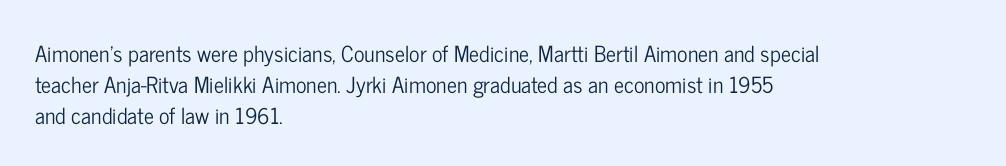
The image shows 22 px text type, upright; set left-aligned, normal line spacing (1.42x), normal letter spacing, not underlined.
